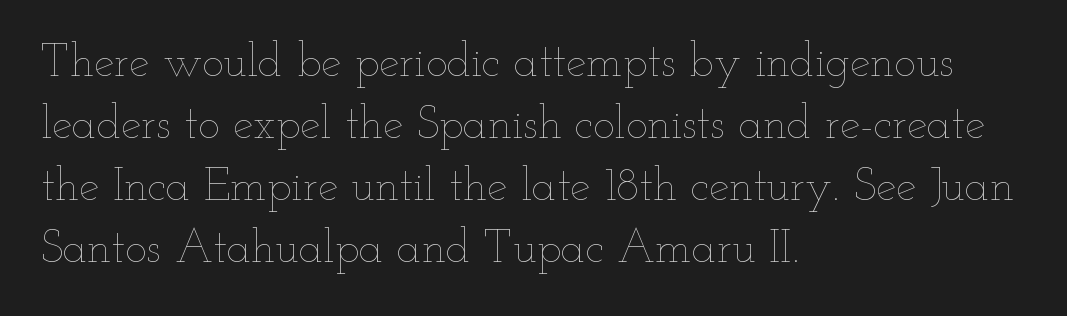
Weight: in the light-to-regular range. This sample is left-justified, so line endings fall wherever the words run out. The space directly below the letters is spotless. Character widths vary here, with narrow letters taking less room than wide ones. Summary of vertical rhythm: regular, with standard interline spacing. These lines keep a tight, regular rhythm from letter to letter.
